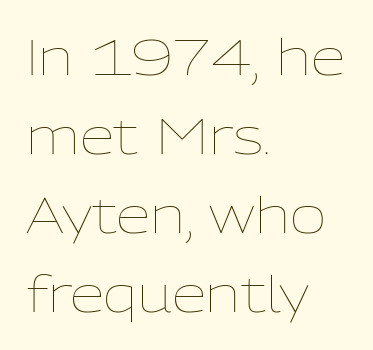
{"italic": "no", "bold": "no", "weight": "thin", "width": "normal", "stroke_contrast": "low", "x_height": "medium", "monospaced": "no", "underline": "no", "align": "left", "line_spacing": "normal", "line_spacing_ratio": 1.58, "letter_spacing": "normal", "letter_spacing_em": 0.0, "glyph_px": 50}
